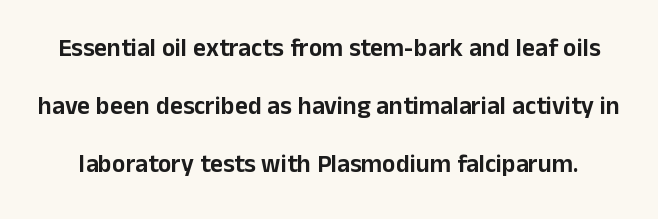
{"italic": "no", "underline": "no", "line_spacing": "loose", "line_spacing_ratio": 2.32, "letter_spacing": "normal", "letter_spacing_em": 0.0, "glyph_px": 25}
